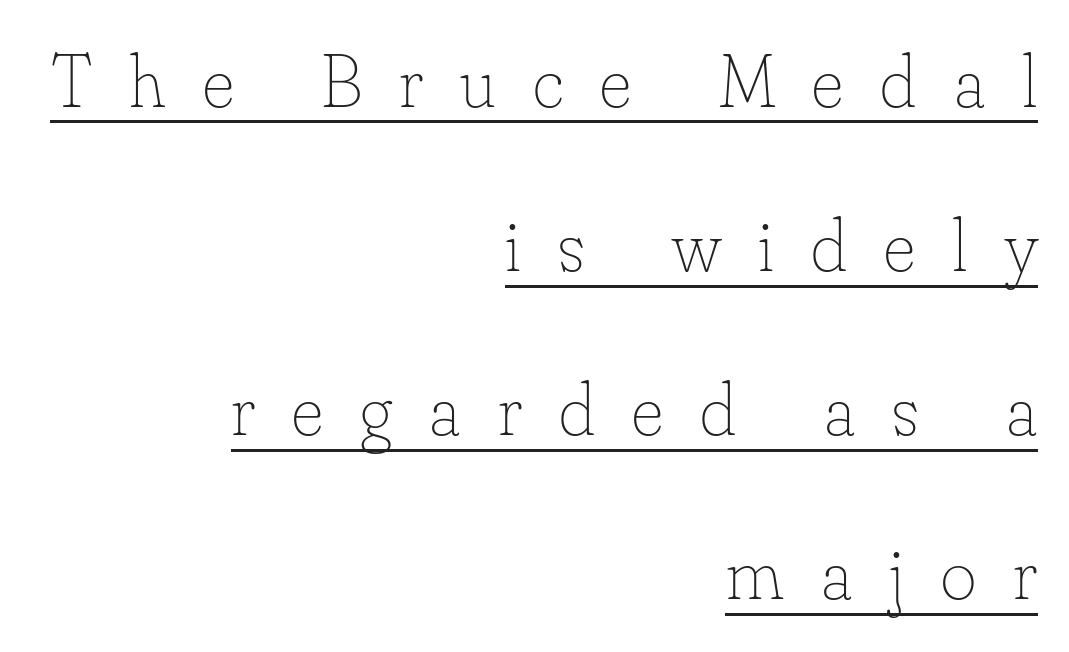
{"italic": "no", "bold": "no", "weight": "thin", "width": "normal", "stroke_contrast": "low", "x_height": "small", "monospaced": "no", "underline": "yes", "align": "right", "line_spacing": "loose", "line_spacing_ratio": 2.16, "letter_spacing": "wide", "letter_spacing_em": 0.49, "glyph_px": 76}
